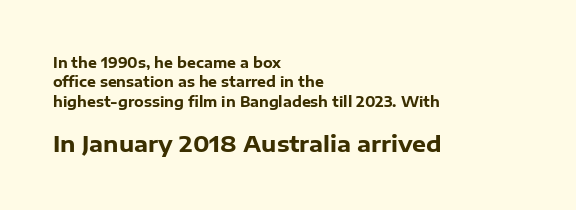
{"italic": "no", "bold": "yes", "underline": "no", "align": "left", "line_spacing": "normal", "line_spacing_ratio": 1.38, "letter_spacing": "normal", "letter_spacing_em": 0.0, "larger_block": "second", "size_ratio": 1.57, "glyph_px": 22}
